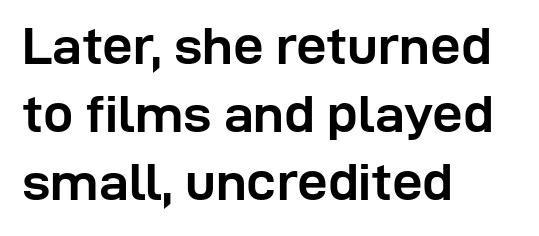
The image shows 54 px semibold sans-serif type, upright; set left-aligned, normal line spacing (1.26x), normal letter spacing, not underlined; low stroke contrast and a medium x-height.
